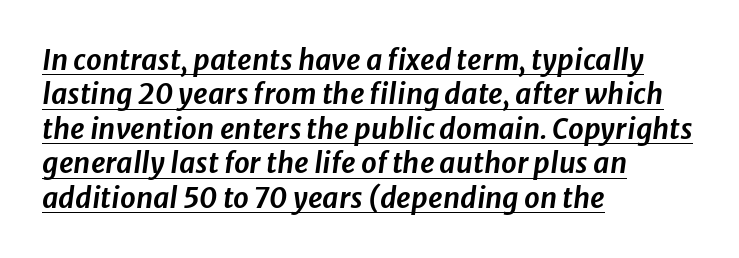
{"italic": "yes", "lean": "right", "slant_degrees": 8, "width": "normal", "stroke_contrast": "low", "x_height": "medium", "monospaced": "no", "underline": "yes", "align": "left", "line_spacing_ratio": 1.23, "letter_spacing": "normal", "letter_spacing_em": 0.0, "glyph_px": 28}
